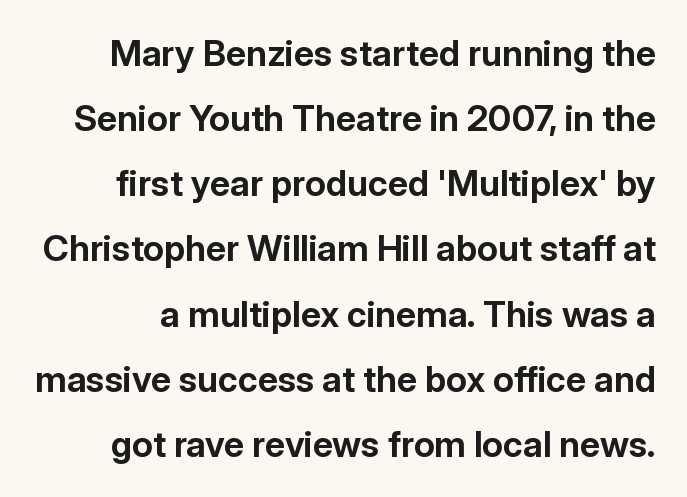
The rendering uses natural spacing where letterforms have individual widths. Every stem runs plumb, perpendicular to the baseline. Just letters on the line, the space beneath them empty. Plenty of ink on the page — the face is bold. To sum up the face: it is a sans, with no serifs.
